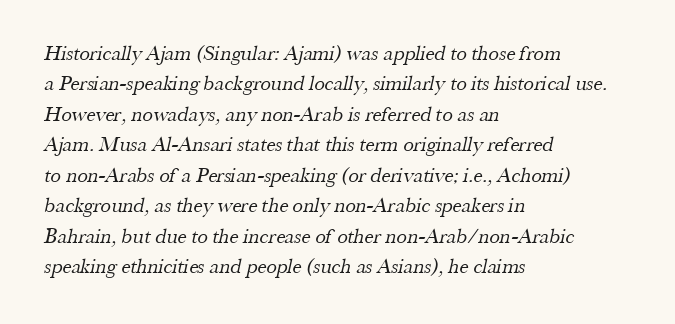
{"bold": "no", "underline": "no", "align": "left", "line_spacing": "normal", "line_spacing_ratio": 1.45, "letter_spacing": "normal", "letter_spacing_em": 0.0, "glyph_px": 21}
